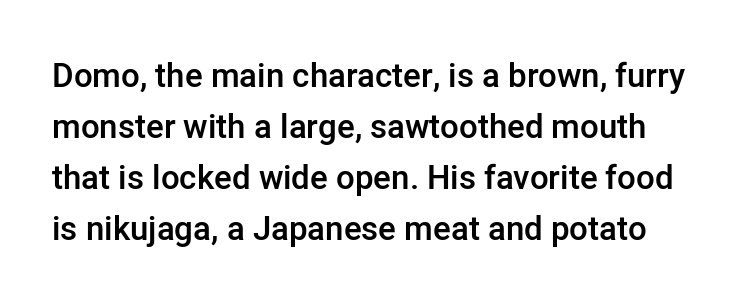
{"serif": "no", "italic": "no", "bold": "semi", "weight": "semibold", "width": "normal", "stroke_contrast": "low", "x_height": "medium", "monospaced": "no", "underline": "no", "line_spacing": "normal", "line_spacing_ratio": 1.55, "letter_spacing": "normal", "letter_spacing_em": 0.0, "glyph_px": 33}
